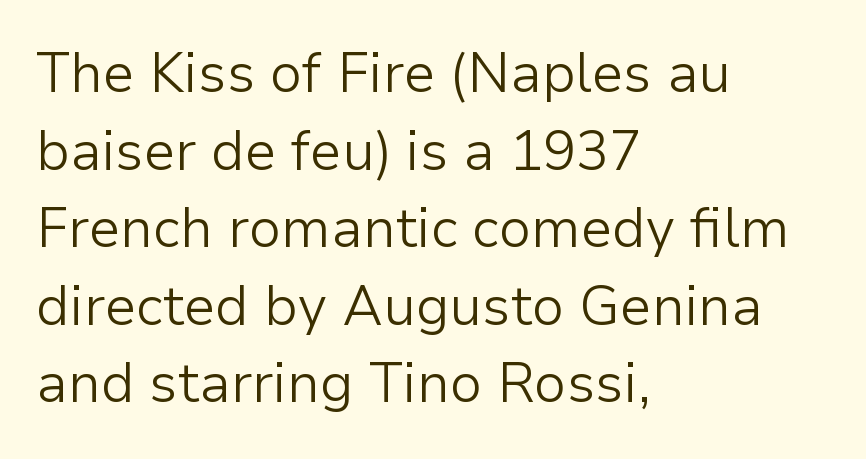
Q: Is the text bold? A: No.
Q: Is the text italic (slanted)? A: No, it is upright.
Q: Is the typeface a serif or a sans-serif typeface? A: Sans-serif.
Q: Is the text underlined? A: No.
Q: How is the paragraph aligned? A: Left-aligned.
Q: Is the spacing between letters normal or unusually wide? A: Normal.
Q: Is the spacing between lines tight, normal or loose? A: Normal.
Q: Width (condensed, normal, or wide)? A: Normal.
Q: Stroke contrast? A: Low.
Q: x-height? A: Medium.
Q: Monospaced? A: No.
